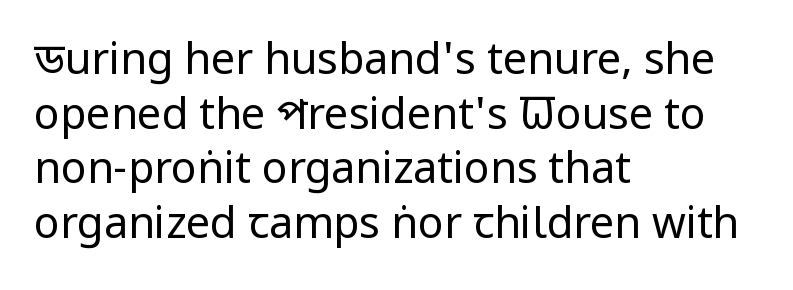
Q: Is the text bold? A: No.
Q: Is the text italic (slanted)? A: No, it is upright.
Q: Is the typeface a serif or a sans-serif typeface? A: Sans-serif.
Q: Is the text underlined? A: No.
Q: How is the paragraph aligned? A: Left-aligned.
Q: Is the spacing between letters normal or unusually wide? A: Normal.
Q: Is the spacing between lines tight, normal or loose? A: Normal.
Q: Width (condensed, normal, or wide)? A: Condensed.
Q: Stroke contrast? A: Low.
Q: x-height? A: Large.
Q: Monospaced? A: No.
